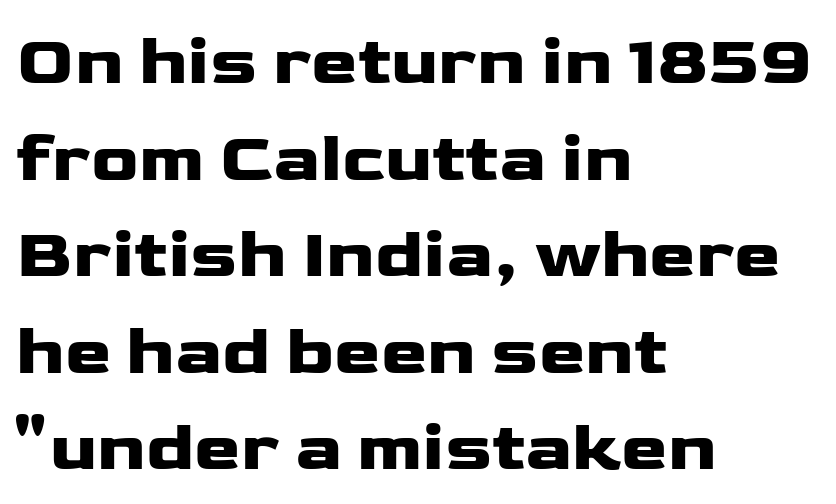
The image shows 70 px wide sans-serif type, upright; set left-aligned, normal line spacing (1.38x), normal letter spacing, not underlined; low stroke contrast and a medium x-height.
